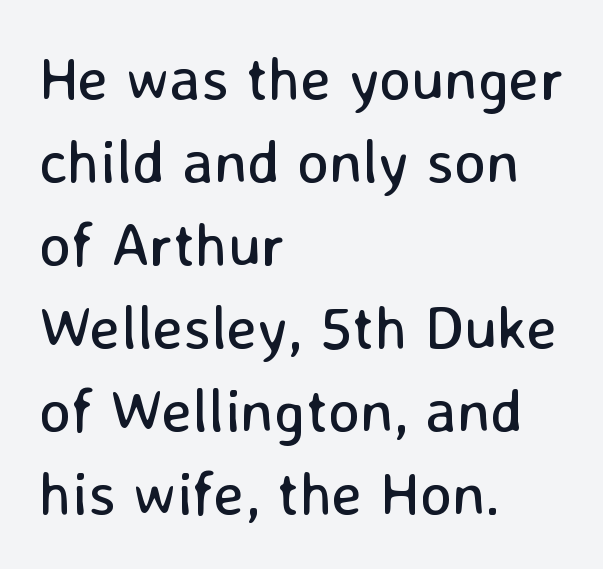
Q: Is the text bold? A: No.
Q: Is the text italic (slanted)? A: No, it is upright.
Q: Is the typeface a serif or a sans-serif typeface? A: Sans-serif.
Q: Is the text underlined? A: No.
Q: How is the paragraph aligned? A: Left-aligned.
Q: Is the spacing between letters normal or unusually wide? A: Normal.
Q: Is the spacing between lines tight, normal or loose? A: Normal.
Q: Width (condensed, normal, or wide)? A: Normal.
Q: Stroke contrast? A: Low.
Q: x-height? A: Medium.
Q: Monospaced? A: No.
